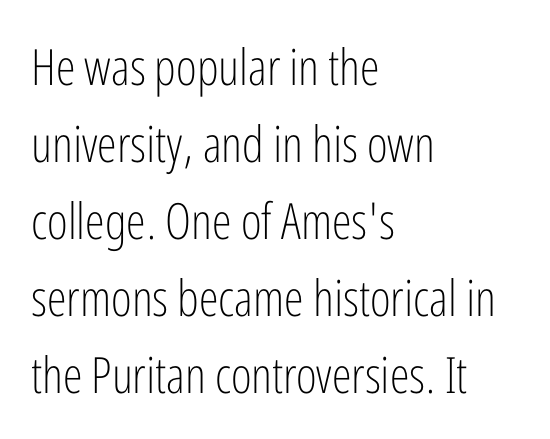
Each line starts at the same left margin while the right side varies. Baseline-to-baseline distance is the conventional proportion of letter height. Spacing verdict: proportional, widths tailored to each character. The zone under the glyphs is completely vacant. Short note: letters normally spaced.
